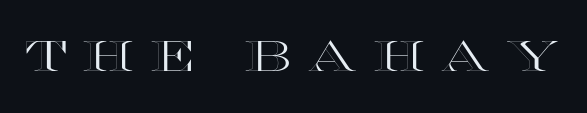
Unlike italic type, these characters show no tilt at all. Letter spacing: wide. This sample has the flowing, uneven cadence of proportional lettering. No word sits above an underline.
